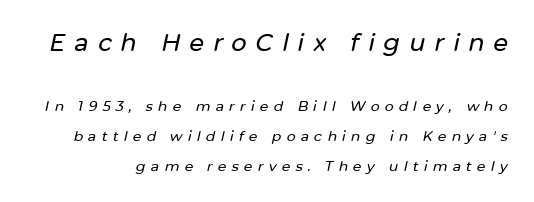
The image shows 24 px text type, italic (leaning right); set loose line spacing (2.13x), unusually wide letter spacing (+0.37 em), not underlined; the first (top) block is 1.71x larger.
